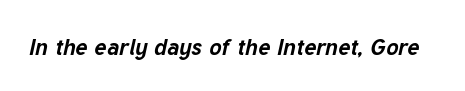
Q: Is the text bold? A: Yes.
Q: Is the text italic (slanted)? A: Yes, it leans right by about 12 degrees.
Q: Is the text underlined? A: No.
Q: Is the spacing between letters normal or unusually wide? A: Normal.
